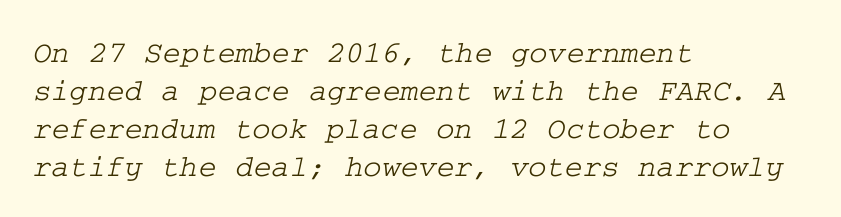
The image shows 31 px wide serif type; set left-aligned, line spacing 1.23x, normal letter spacing, not underlined; low stroke contrast and a medium x-height.
